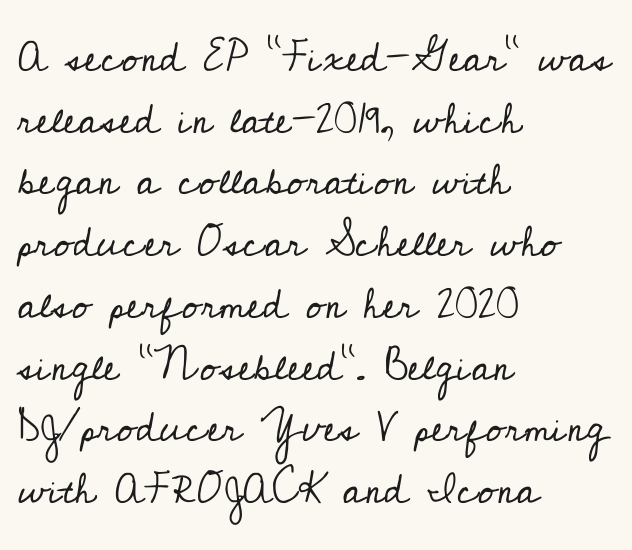
The image shows 42 px regular-weight serif type; set left-aligned, normal line spacing (1.47x), normal letter spacing, not underlined; low stroke contrast and a small x-height.
